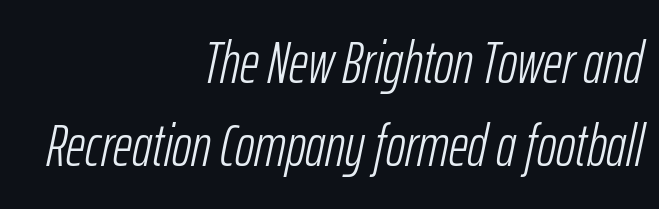
The image shows 59 px light, condensed type, italic (leaning right); set right-aligned, normal line spacing (1.41x), normal letter spacing, not underlined; low stroke contrast and a medium x-height.
